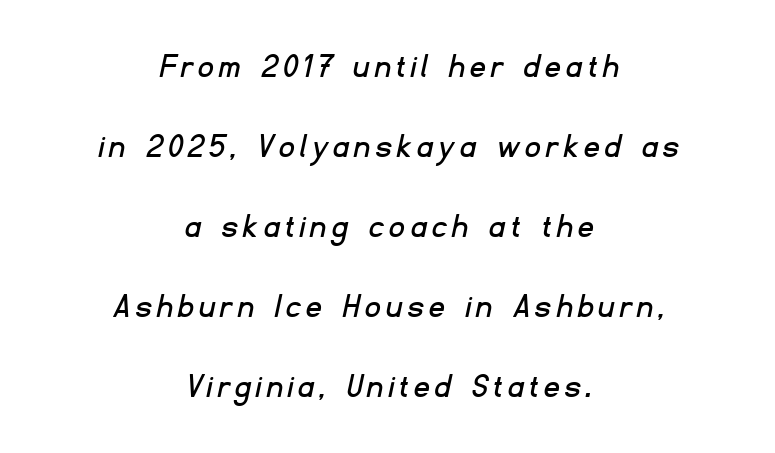
The font family rendered here belongs to the sans-serif group. Character widths vary here, with narrow letters taking less room than wide ones. The rag falls on both sides of this text block equally. Line spacing here is loose.
